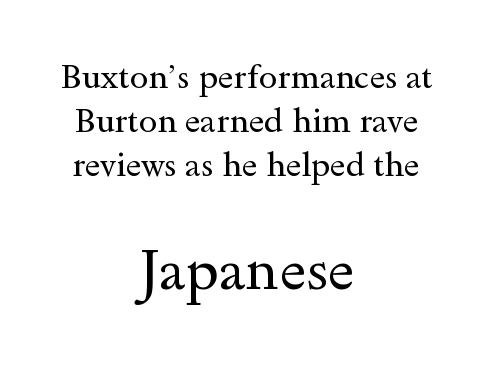
{"serif": "yes", "italic": "no", "bold": "no", "weight": "regular", "width": "wide", "x_height": "small", "monospaced": "no", "underline": "no", "align": "center", "line_spacing": "normal", "line_spacing_ratio": 1.34, "letter_spacing": "normal", "letter_spacing_em": 0.0, "larger_block": "second", "size_ratio": 1.73, "glyph_px": 57}
